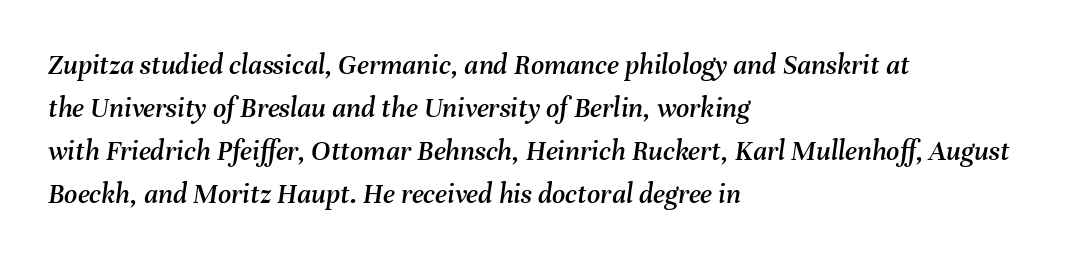
{"italic": "yes", "lean": "right", "slant_degrees": 8, "width": "normal", "stroke_contrast": "medium", "x_height": "medium", "monospaced": "no", "underline": "no", "align": "left", "line_spacing": "normal", "line_spacing_ratio": 1.48, "letter_spacing": "normal", "letter_spacing_em": 0.0, "glyph_px": 29}
